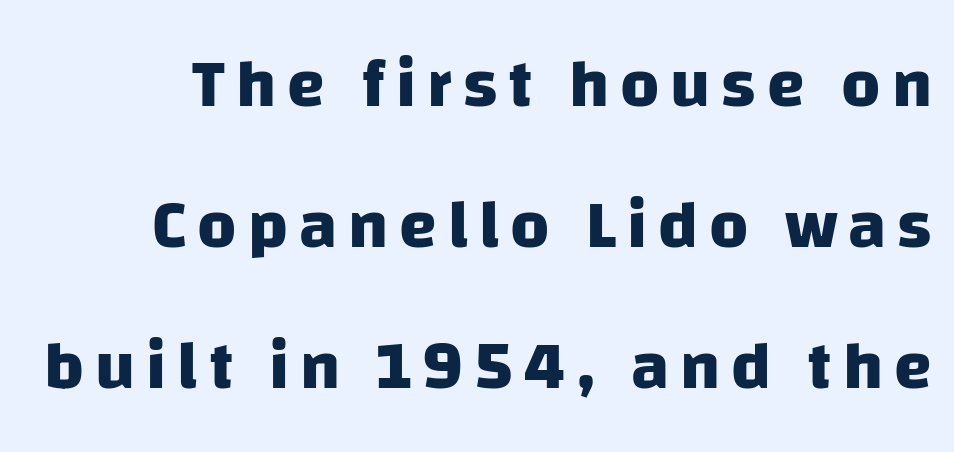
The image shows 68 px heavy sans-serif type; set loose line spacing (2.07x), not underlined; low stroke contrast and a large x-height.
